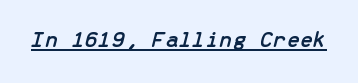
Q: Is the text italic (slanted)? A: Yes, it leans right by about 13 degrees.
Q: Is the text underlined? A: Yes.
Q: Is the spacing between letters normal or unusually wide? A: Normal.
